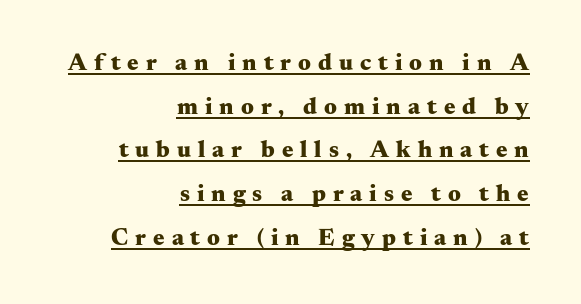
Between one letter and the next there's a generous, obvious gap. Each line of the rendering has a horizontal stroke beneath the glyphs. Each line ends at the same right margin while the left side varies. Posture: upright roman.
